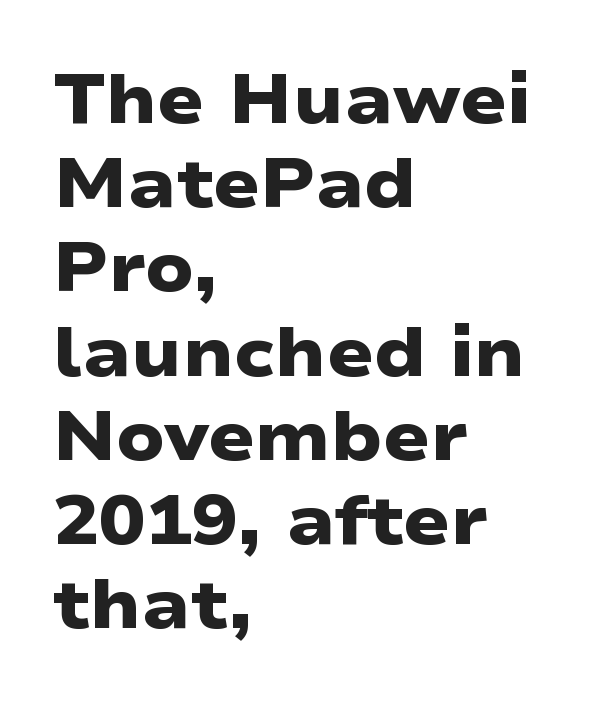
The image shows 69 px heavy, wide sans-serif type; set left-aligned, line spacing 1.22x, normal letter spacing, not underlined; low stroke contrast and a medium x-height.
